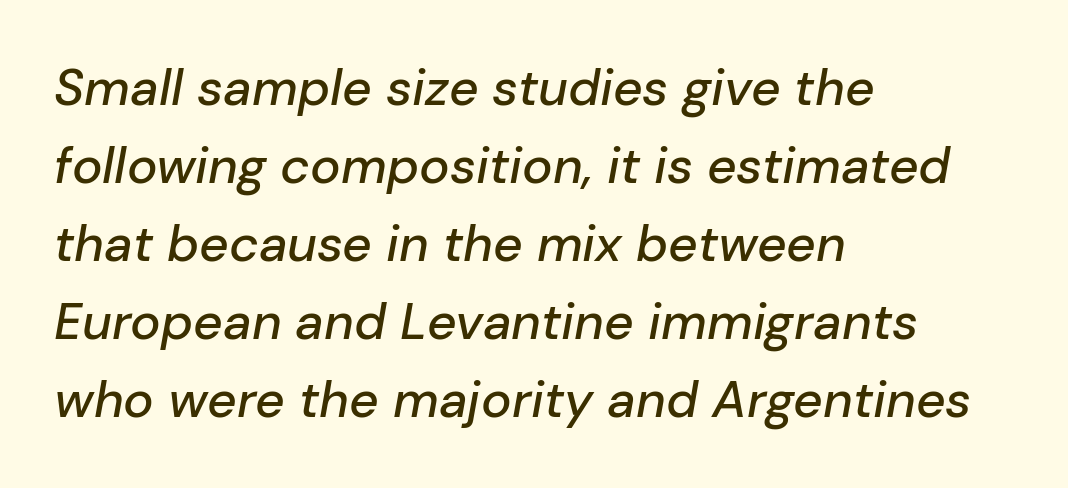
Q: Is the text italic (slanted)? A: Yes, it leans right by about 10 degrees.
Q: Is the text underlined? A: No.
Q: How is the paragraph aligned? A: Left-aligned.
Q: Is the spacing between letters normal or unusually wide? A: Normal.
Q: Is the spacing between lines tight, normal or loose? A: Normal.
Q: Width (condensed, normal, or wide)? A: Normal.
Q: Stroke contrast? A: Low.
Q: x-height? A: Medium.
Q: Monospaced? A: No.
